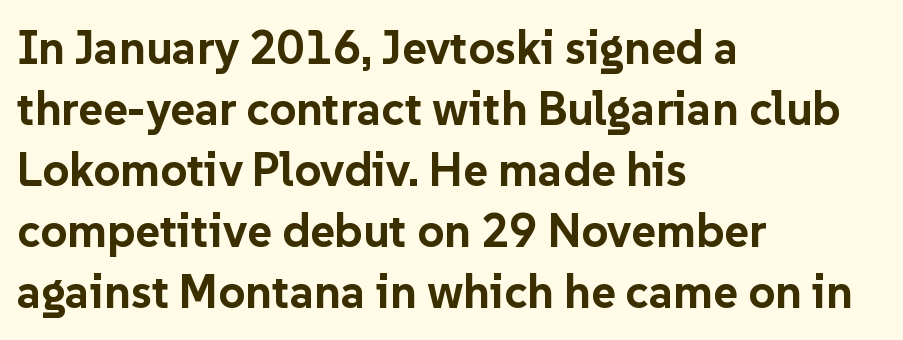
The image shows 47 px bold sans-serif type, upright; set left-aligned, normal line spacing (1.3x), normal letter spacing, not underlined; low stroke contrast and a medium x-height.
